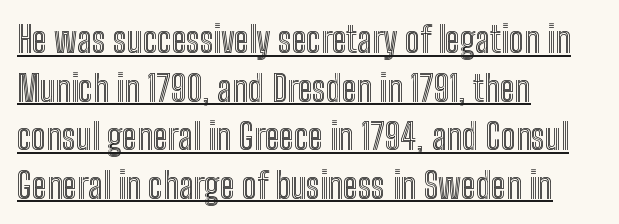
The rendering uses natural spacing where letterforms have individual widths. These lines keep a tight, regular rhythm from letter to letter. Leading: standard. Do the letters lean? They stand straight. The compositor pushed each line to the left boundary.
